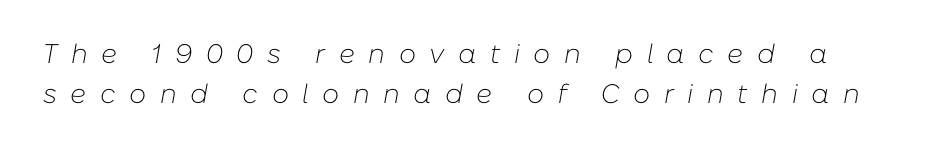
{"italic": "yes", "lean": "right", "slant_degrees": 10, "bold": "no", "underline": "no", "line_spacing": "normal", "line_spacing_ratio": 1.49, "letter_spacing": "wide", "letter_spacing_em": 0.5, "glyph_px": 27}
